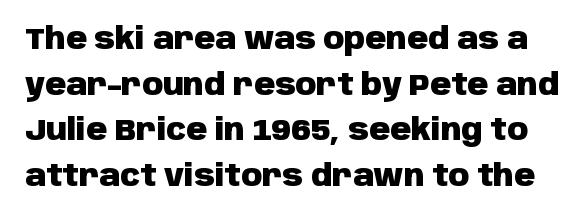
The image shows 29 px heavy sans-serif type, upright; set normal line spacing (1.57x), normal letter spacing, not underlined; low stroke contrast and a large x-height.
